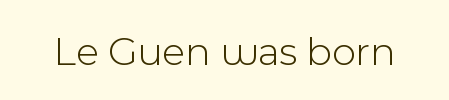
Default kerning and tracking; the words read as compact shapes. Character widths vary here, with narrow letters taking less room than wide ones. Anything drawn beneath the words? Only blank space. The strokes are not fattened; the text isn't bold. These lines were composed using upright roman letters.
